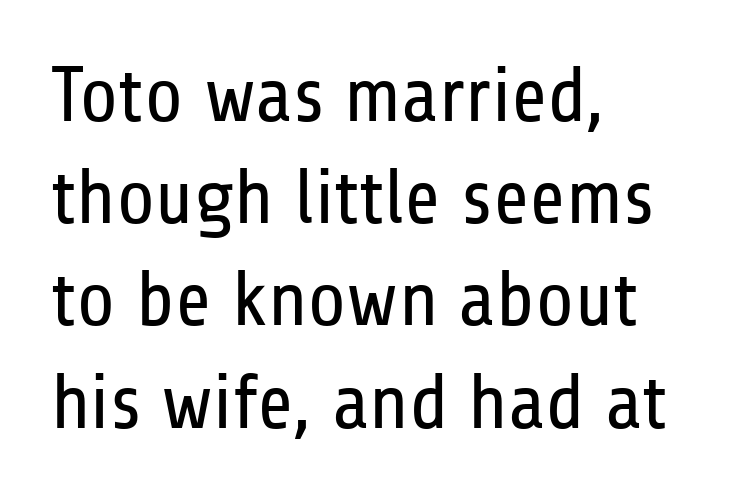
The image shows 78 px regular-weight, condensed sans-serif type, upright; set left-aligned, normal line spacing (1.31x), normal letter spacing, not underlined; low stroke contrast and a medium x-height.
